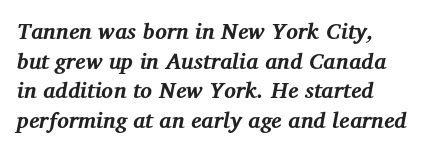
Q: Is the text bold? A: Yes.
Q: Is the text italic (slanted)? A: Yes, it leans right by about 12 degrees.
Q: Is the text underlined? A: No.
Q: Is the spacing between letters normal or unusually wide? A: Normal.
Q: Is the spacing between lines tight, normal or loose? A: Normal.
